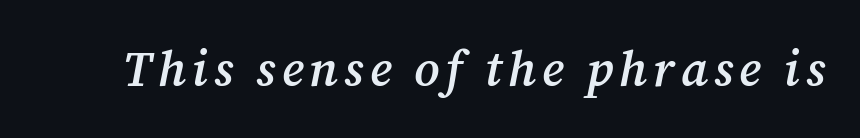
The image shows 49 px semibold serif type, italic (leaning right); set not underlined; medium stroke contrast and a medium x-height.
